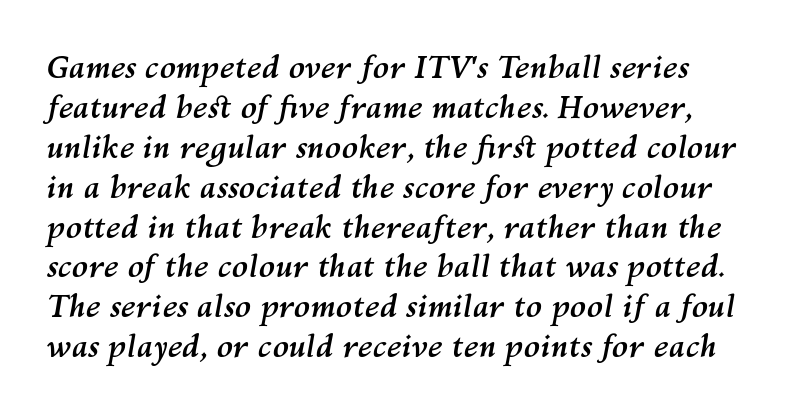
There's an unmistakable incline to the writing here. These lines are rendered in a variable-pitch font. Leading: standard. You could call the tracking neutral — neither tight nor loose. On the weight axis this lands at bold, roughly 700. This rendering features lettering with no underline.
